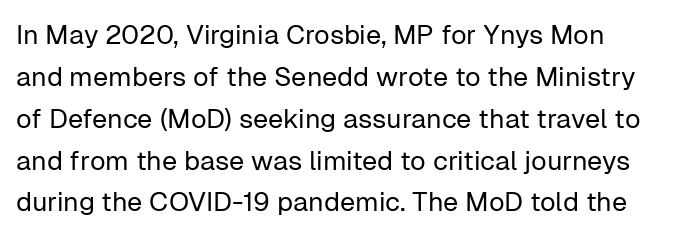
The image shows 27 px text type, upright; set left-aligned, normal line spacing (1.55x), normal letter spacing, not underlined.
